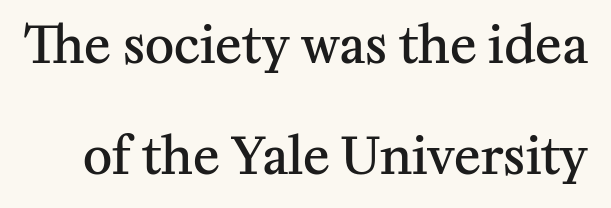
Q: Is the text bold? A: Semi-bold.
Q: Is the text italic (slanted)? A: No, it is upright.
Q: Is the typeface a serif or a sans-serif typeface? A: Serif.
Q: Is the text underlined? A: No.
Q: Is the spacing between letters normal or unusually wide? A: Normal.
Q: Is the spacing between lines tight, normal or loose? A: Loose.
Q: Width (condensed, normal, or wide)? A: Normal.
Q: Stroke contrast? A: Medium.
Q: x-height? A: Medium.
Q: Monospaced? A: No.
